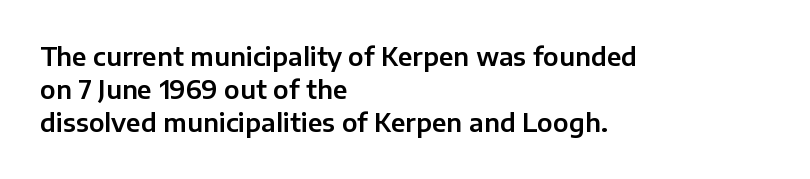
Students, observe: this is what conventionally led text looks like. Look at the tracking — it's just the regular setting, nothing added. The paragraph has a hard left edge and a soft right edge. Check under the words: just untouched page. The lettering holds an erect, upright posture throughout.
